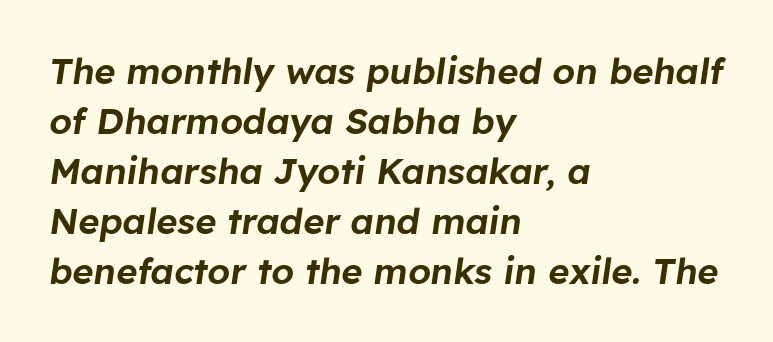
Q: Is the text italic (slanted)? A: Yes, it leans right by about 8 degrees.
Q: Is the text underlined? A: No.
Q: How is the paragraph aligned? A: Left-aligned.
Q: Is the spacing between letters normal or unusually wide? A: Normal.
Q: Is the spacing between lines tight, normal or loose? A: Normal.
Q: Width (condensed, normal, or wide)? A: Normal.
Q: Stroke contrast? A: Low.
Q: x-height? A: Medium.
Q: Monospaced? A: No.
